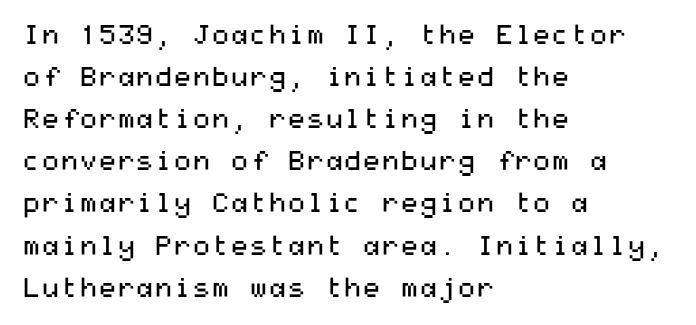
{"italic": "no", "bold": "no", "underline": "no", "align": "left", "line_spacing": "normal", "line_spacing_ratio": 1.56, "letter_spacing": "normal", "letter_spacing_em": 0.0, "glyph_px": 27}
